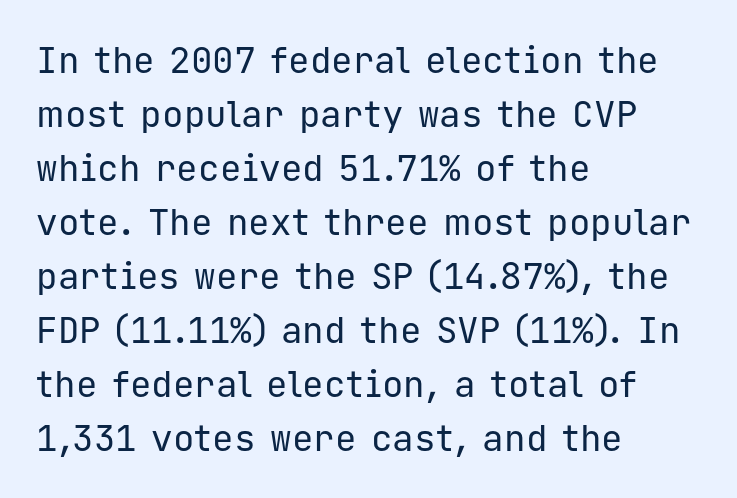
{"serif": "no", "italic": "no", "bold": "no", "weight": "regular", "width": "normal", "stroke_contrast": "low", "x_height": "medium", "monospaced": "yes", "underline": "no", "align": "left", "line_spacing": "normal", "line_spacing_ratio": 1.5, "letter_spacing": "normal", "letter_spacing_em": 0.0, "glyph_px": 36}
